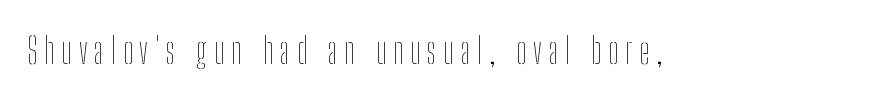
{"italic": "no", "bold": "no", "weight": "thin", "width": "condensed", "stroke_contrast": "low", "x_height": "medium", "monospaced": "no", "underline": "no", "glyph_px": 36}
